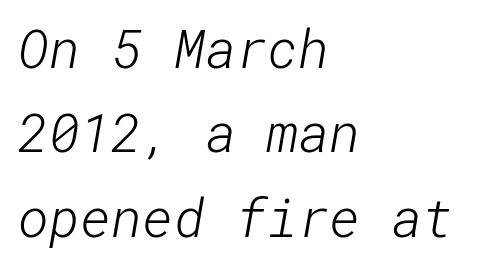
Q: Is the text bold? A: No.
Q: Is the typeface a serif or a sans-serif typeface? A: Sans-serif.
Q: Is the text underlined? A: No.
Q: How is the paragraph aligned? A: Left-aligned.
Q: Is the spacing between letters normal or unusually wide? A: Normal.
Q: Is the spacing between lines tight, normal or loose? A: Normal.
Q: Width (condensed, normal, or wide)? A: Normal.
Q: Stroke contrast? A: Low.
Q: x-height? A: Medium.
